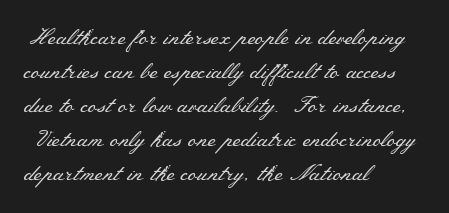
The image shows 22 px text type; set left-aligned, normal line spacing (1.54x), normal letter spacing, not underlined.
